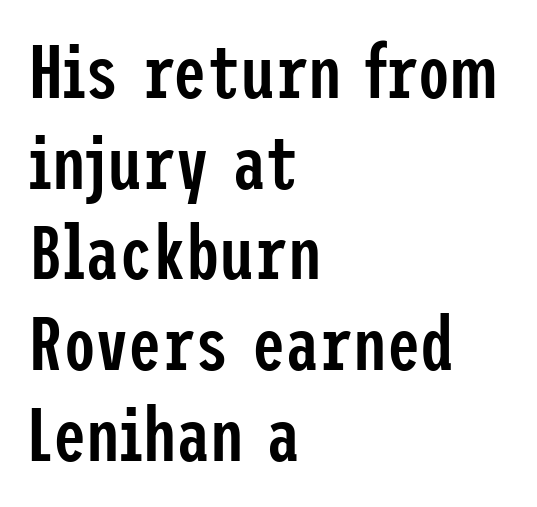
Do the letters lean? They stand straight. The foot of each line stays bare and open. Semibold letterforms, between regular and bold. Observe the ordinary spacing: letters are neighbours, not strangers. What kind of face is this? One without serifs — a sans. Casual observation: everything's shoved over to the left.
